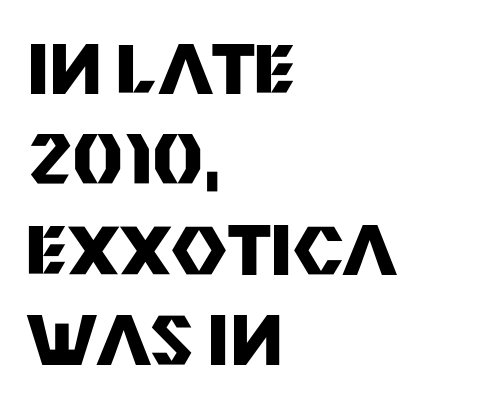
{"serif": "no", "italic": "no", "bold": "yes", "weight": "heavy", "width": "normal", "stroke_contrast": "medium", "x_height": "large", "monospaced": "no", "underline": "no", "align": "left", "line_spacing": "normal", "line_spacing_ratio": 1.33, "letter_spacing": "normal", "letter_spacing_em": 0.0, "glyph_px": 68}
